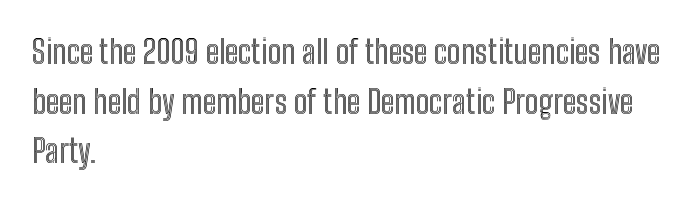
Q: Is the text italic (slanted)? A: No, it is upright.
Q: Is the text underlined? A: No.
Q: How is the paragraph aligned? A: Left-aligned.
Q: Is the spacing between letters normal or unusually wide? A: Normal.
Q: Is the spacing between lines tight, normal or loose? A: Normal.
Q: Width (condensed, normal, or wide)? A: Condensed.
Q: x-height? A: Medium.
Q: Monospaced? A: No.
